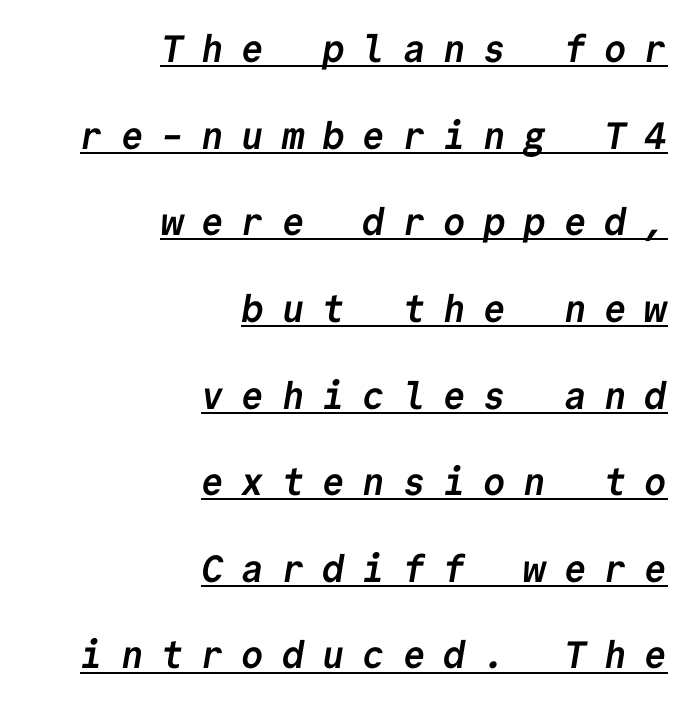
{"serif": "no", "bold": "yes", "weight": "semibold", "width": "normal", "stroke_contrast": "low", "x_height": "medium", "monospaced": "yes", "underline": "yes", "align": "right", "line_spacing": "loose", "line_spacing_ratio": 2.28, "letter_spacing": "wide", "letter_spacing_em": 0.46, "glyph_px": 38}
